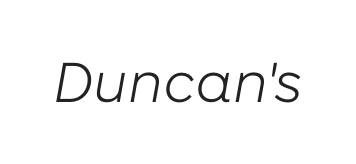
The image shows 56 px light type, italic (leaning right); set normal letter spacing, not underlined; low stroke contrast and a medium x-height.
